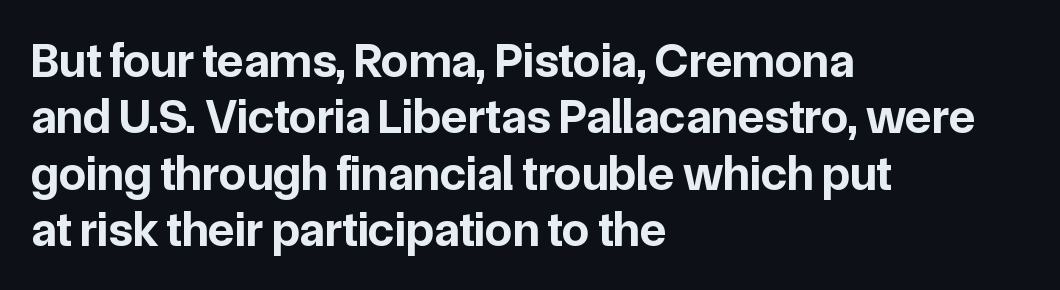
Q: Is the text bold? A: Yes.
Q: Is the text italic (slanted)? A: No, it is upright.
Q: Is the typeface a serif or a sans-serif typeface? A: Sans-serif.
Q: Is the text underlined? A: No.
Q: How is the paragraph aligned? A: Left-aligned.
Q: Is the spacing between letters normal or unusually wide? A: Normal.
Q: Is the spacing between lines tight, normal or loose? A: Tight.
Q: Width (condensed, normal, or wide)? A: Normal.
Q: Stroke contrast? A: Low.
Q: x-height? A: Medium.
Q: Monospaced? A: No.
